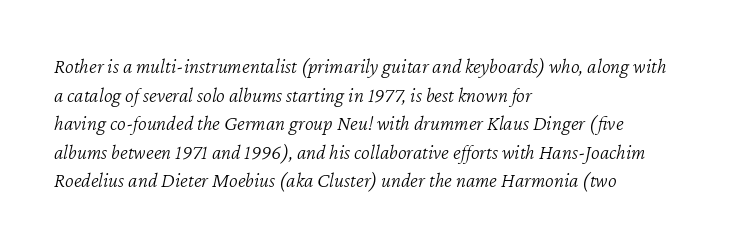
Characters follow at the spacing the type designer built in. Where is the straight margin? On the left. This reads as an unemphasized weight, regular at the heaviest. Decoration check: the copy has no underline.
